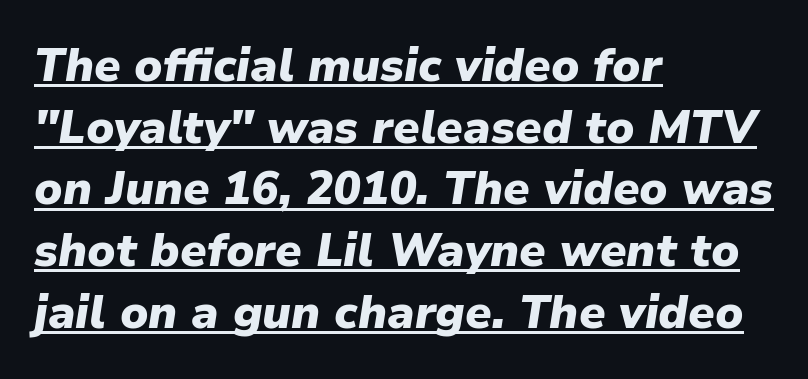
Q: Is the text bold? A: Yes.
Q: Is the text italic (slanted)? A: Yes, it leans right by about 9 degrees.
Q: Is the text underlined? A: Yes.
Q: How is the paragraph aligned? A: Left-aligned.
Q: Is the spacing between letters normal or unusually wide? A: Normal.
Q: Is the spacing between lines tight, normal or loose? A: Normal.
Q: Width (condensed, normal, or wide)? A: Normal.
Q: Stroke contrast? A: Low.
Q: x-height? A: Medium.
Q: Monospaced? A: No.
